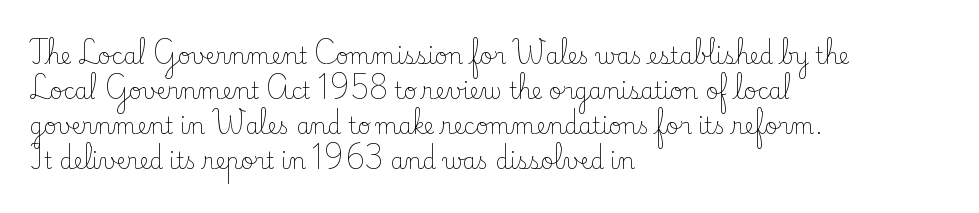
Q: Is the text bold? A: No.
Q: Is the text italic (slanted)? A: No, it is upright.
Q: Is the text underlined? A: No.
Q: How is the paragraph aligned? A: Left-aligned.
Q: Is the spacing between letters normal or unusually wide? A: Normal.
Q: Is the spacing between lines tight, normal or loose? A: Normal.
